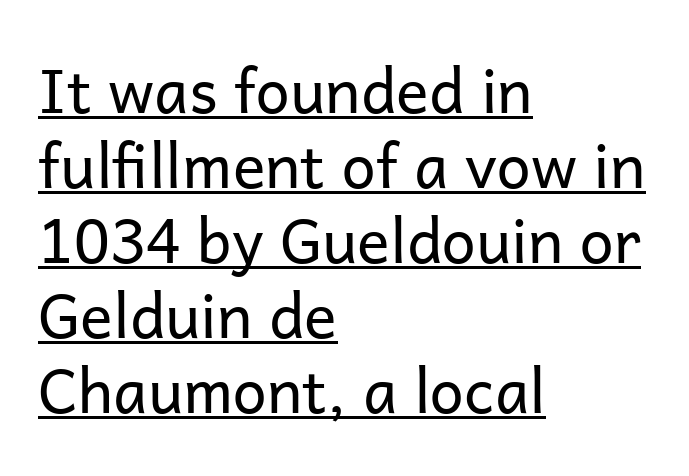
The image shows 61 px regular-weight sans-serif type, upright; set left-aligned, line spacing 1.23x, normal letter spacing, underlined; low stroke contrast and a medium x-height.
